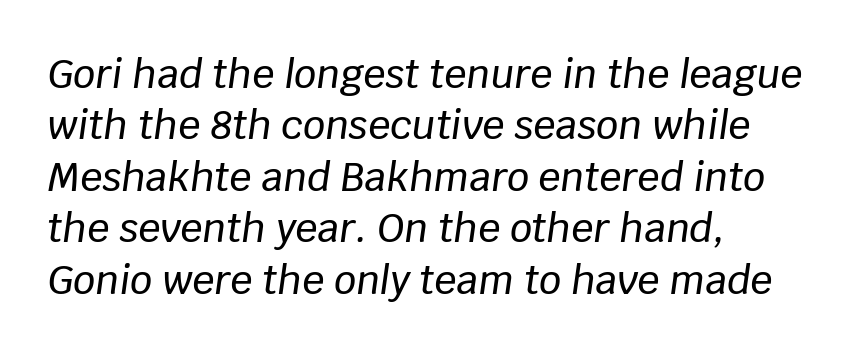
The image shows 39 px text type, italic (leaning right); set left-aligned, normal line spacing (1.32x), normal letter spacing, not underlined; low stroke contrast and a large x-height.
